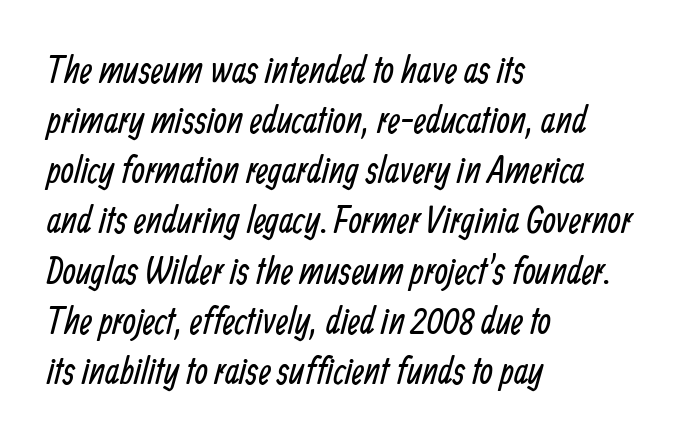
{"serif": "no", "bold": "no", "weight": "regular", "width": "condensed", "stroke_contrast": "low", "x_height": "medium", "monospaced": "no", "underline": "no", "align": "left", "line_spacing": "normal", "line_spacing_ratio": 1.32, "letter_spacing": "normal", "letter_spacing_em": 0.0, "glyph_px": 38}
